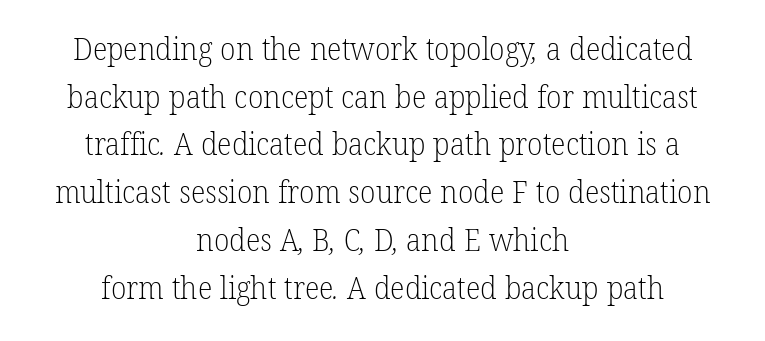
{"serif": "yes", "bold": "no", "weight": "light", "width": "normal", "stroke_contrast": "low", "x_height": "medium", "monospaced": "no", "underline": "no", "align": "center", "line_spacing": "normal", "line_spacing_ratio": 1.54, "letter_spacing": "normal", "letter_spacing_em": 0.0, "glyph_px": 31}
